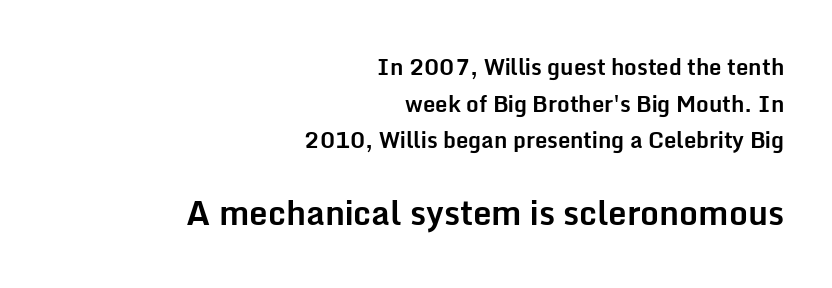
{"serif": "no", "italic": "no", "bold": "yes", "weight": "bold", "width": "normal", "stroke_contrast": "low", "x_height": "medium", "monospaced": "no", "underline": "no", "align": "right", "line_spacing": "normal", "line_spacing_ratio": 1.67, "letter_spacing": "normal", "letter_spacing_em": 0.0, "larger_block": "second", "size_ratio": 1.5, "glyph_px": 33}
